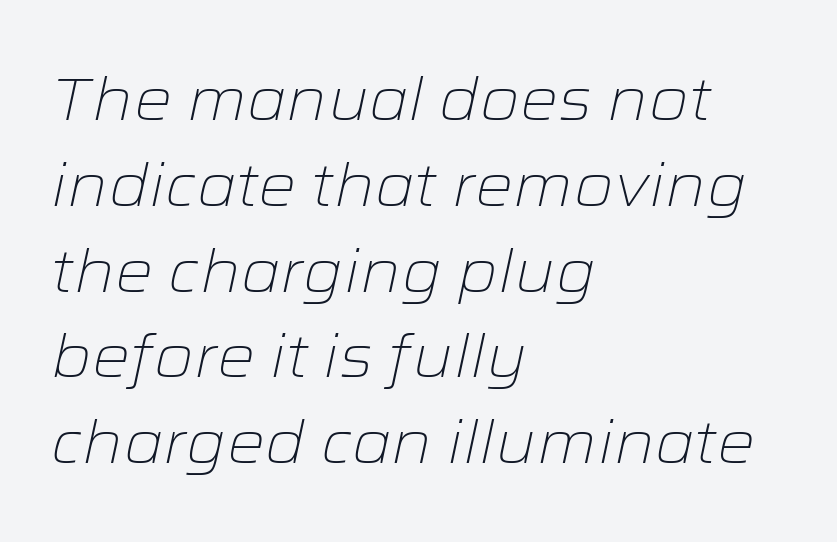
The cut favours lightness, reaching ordinary text weight at its darkest. Rows of type keep a routine distance in the vertical direction. A typesetter would mark this as italic. Does the copy run flush right? No — it runs flush left.
